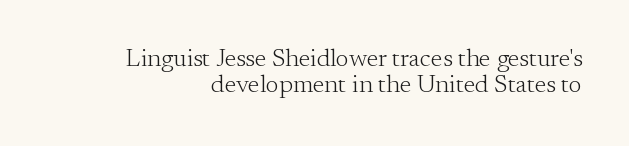
{"italic": "no", "bold": "no", "underline": "no", "line_spacing": "tight", "line_spacing_ratio": 1.04, "letter_spacing": "normal", "letter_spacing_em": 0.0, "glyph_px": 25}
